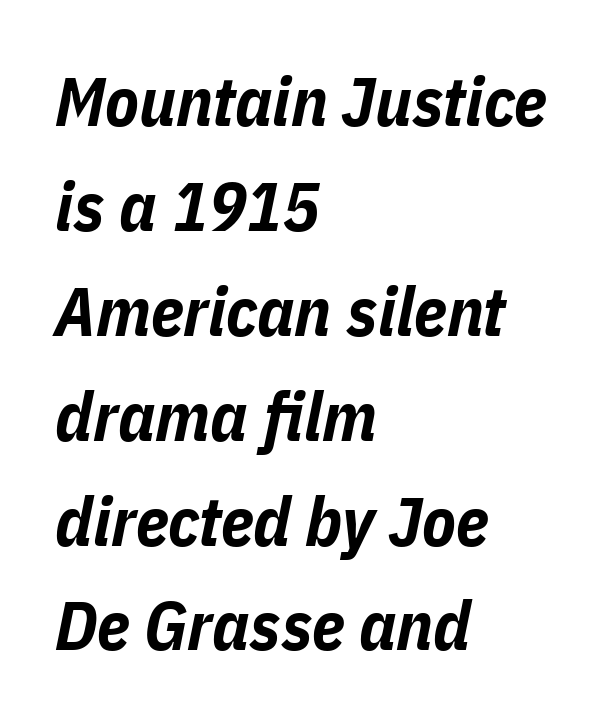
The image shows 69 px bold, condensed type, italic (leaning right); set left-aligned, normal line spacing (1.52x), normal letter spacing, not underlined; low stroke contrast and a medium x-height.
